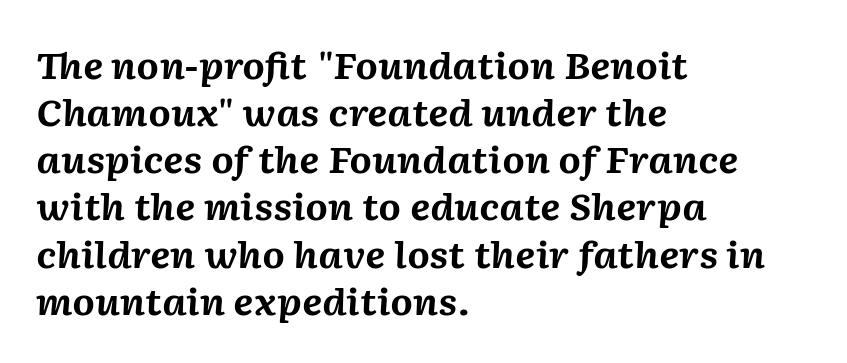
The image shows 36 px bold type, italic (leaning right); set left-aligned, normal line spacing (1.31x), normal letter spacing, not underlined; medium stroke contrast and a medium x-height.
